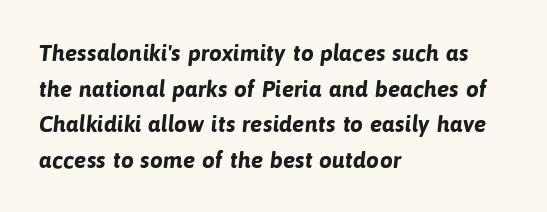
Q: Is the text bold? A: Yes.
Q: Is the text underlined? A: No.
Q: How is the paragraph aligned? A: Left-aligned.
Q: Is the spacing between letters normal or unusually wide? A: Normal.
Q: Is the spacing between lines tight, normal or loose? A: Normal.
